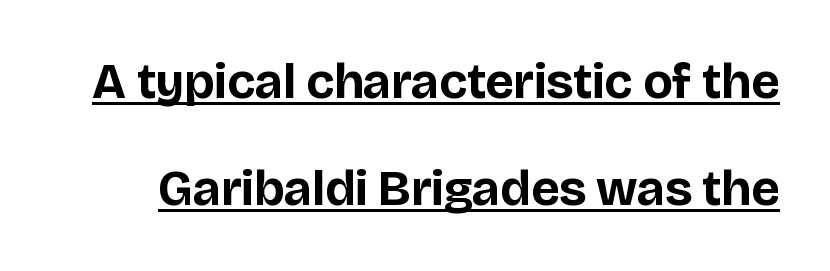
Q: Is the text bold? A: Yes.
Q: Is the text italic (slanted)? A: No, it is upright.
Q: Is the typeface a serif or a sans-serif typeface? A: Sans-serif.
Q: Is the text underlined? A: Yes.
Q: Is the spacing between letters normal or unusually wide? A: Normal.
Q: Is the spacing between lines tight, normal or loose? A: Loose.
Q: Width (condensed, normal, or wide)? A: Normal.
Q: Stroke contrast? A: Low.
Q: x-height? A: Large.
Q: Monospaced? A: No.
